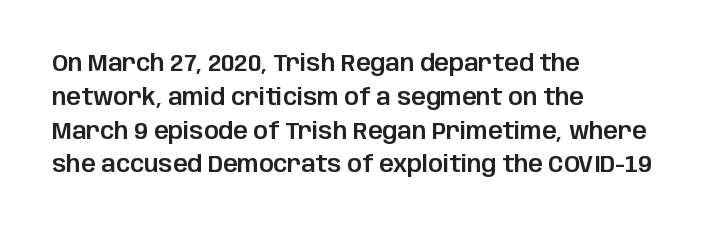
Q: Is the text italic (slanted)? A: No, it is upright.
Q: Is the text underlined? A: No.
Q: How is the paragraph aligned? A: Left-aligned.
Q: Is the spacing between letters normal or unusually wide? A: Normal.
Q: Is the spacing between lines tight, normal or loose? A: Normal.
